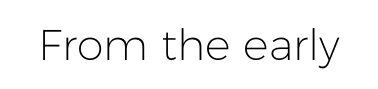
The lettering holds an erect, upright posture throughout. Summary of weight: not heavy and not bold. What stands out about the letter spacing? Nothing — it is the standard amount. The space beneath each line is pristine and unruled.
